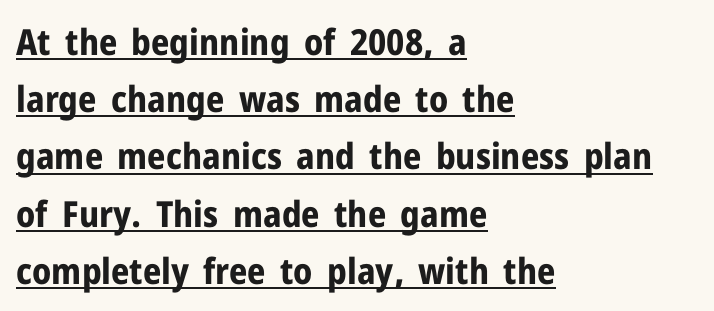
The image shows 36 px bold sans-serif type, upright; set left-aligned, normal line spacing (1.59x), normal letter spacing, underlined; low stroke contrast and a medium x-height.
